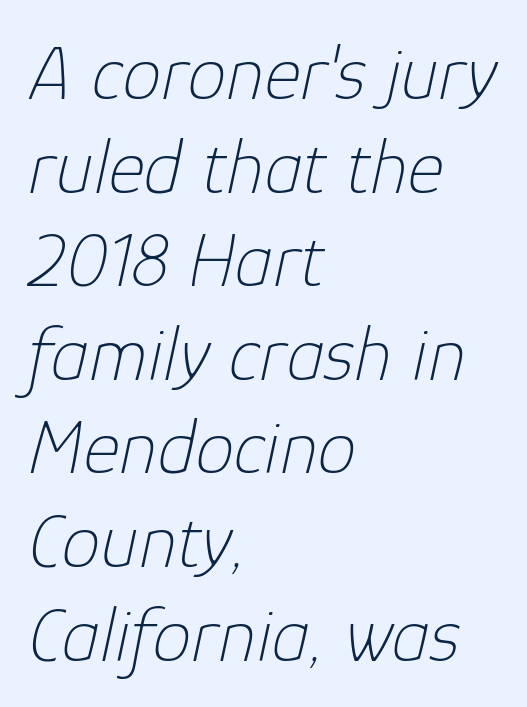
Layout note: lines flush left. The font is comparable to plain body text, perhaps lighter. You could not count columns in this text — the font is proportionally spaced. Spacing between characters is what you'd get straight out of the box. The font's italic variant was chosen for this text. Check the space under the baseline: it is left empty.
